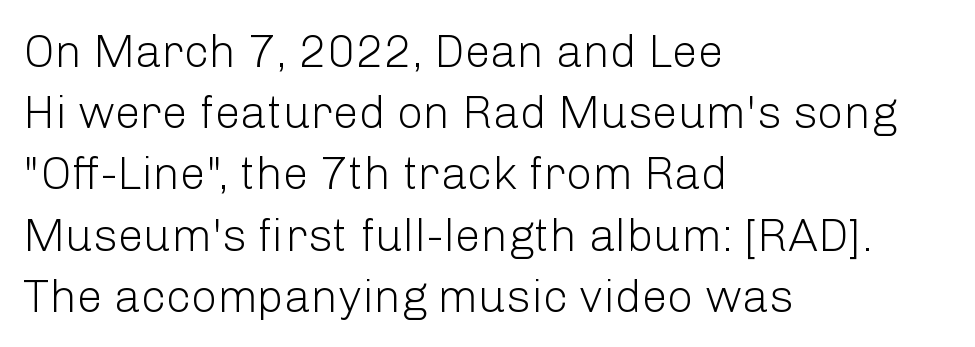
The image shows 46 px light sans-serif type, upright; set left-aligned, normal line spacing (1.33x), normal letter spacing, not underlined; low stroke contrast and a medium x-height.
